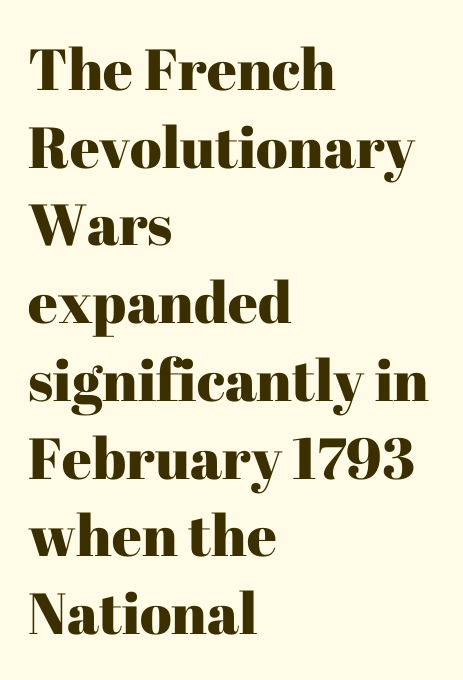
Q: Is the text italic (slanted)? A: No, it is upright.
Q: Is the typeface a serif or a sans-serif typeface? A: Serif.
Q: Is the text underlined? A: No.
Q: How is the paragraph aligned? A: Left-aligned.
Q: Is the spacing between letters normal or unusually wide? A: Normal.
Q: Is the spacing between lines tight, normal or loose? A: Normal.
Q: Width (condensed, normal, or wide)? A: Normal.
Q: Stroke contrast? A: High.
Q: x-height? A: Medium.
Q: Monospaced? A: No.
